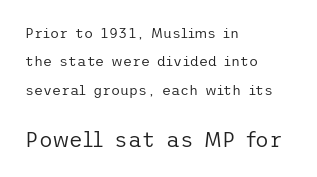
{"italic": "no", "bold": "no", "underline": "no", "align": "left", "line_spacing": "loose", "line_spacing_ratio": 2.02, "letter_spacing": "normal", "letter_spacing_em": 0.0, "larger_block": "second", "size_ratio": 1.5, "glyph_px": 21}
